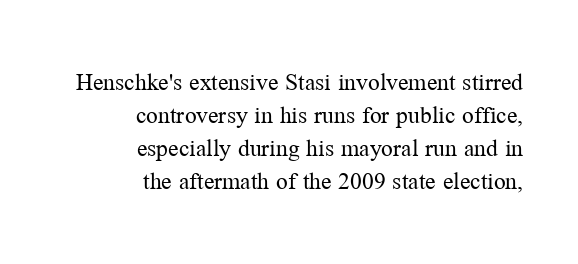
The image shows 26 px text type, upright; set right-aligned, normal line spacing (1.27x), normal letter spacing, not underlined.
